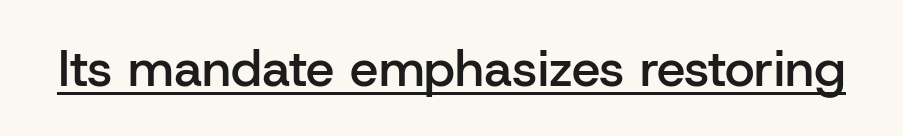
{"serif": "no", "italic": "no", "bold": "semi", "weight": "semibold", "width": "normal", "stroke_contrast": "low", "x_height": "medium", "monospaced": "no", "underline": "yes", "letter_spacing": "normal", "letter_spacing_em": 0.0, "glyph_px": 51}
